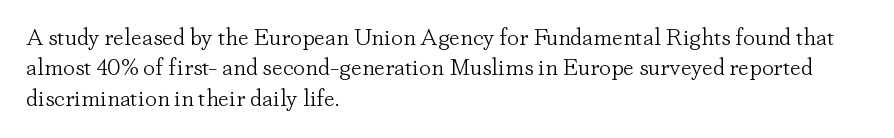
{"italic": "no", "bold": "no", "underline": "no", "align": "left", "line_spacing": "normal", "line_spacing_ratio": 1.27, "letter_spacing": "normal", "letter_spacing_em": 0.0, "glyph_px": 24}
